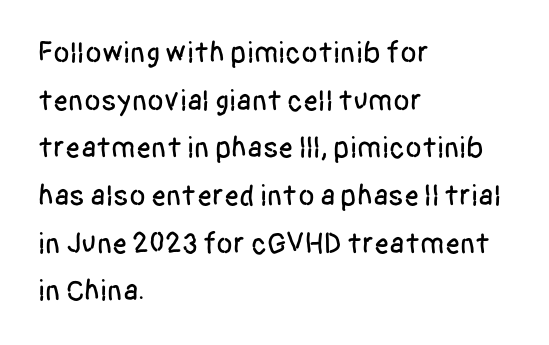
Q: Is the text italic (slanted)? A: No, it is upright.
Q: Is the typeface a serif or a sans-serif typeface? A: Sans-serif.
Q: Is the text underlined? A: No.
Q: How is the paragraph aligned? A: Left-aligned.
Q: Is the spacing between letters normal or unusually wide? A: Normal.
Q: Is the spacing between lines tight, normal or loose? A: Normal.
Q: Width (condensed, normal, or wide)? A: Condensed.
Q: Stroke contrast? A: Low.
Q: x-height? A: Large.
Q: Monospaced? A: No.
